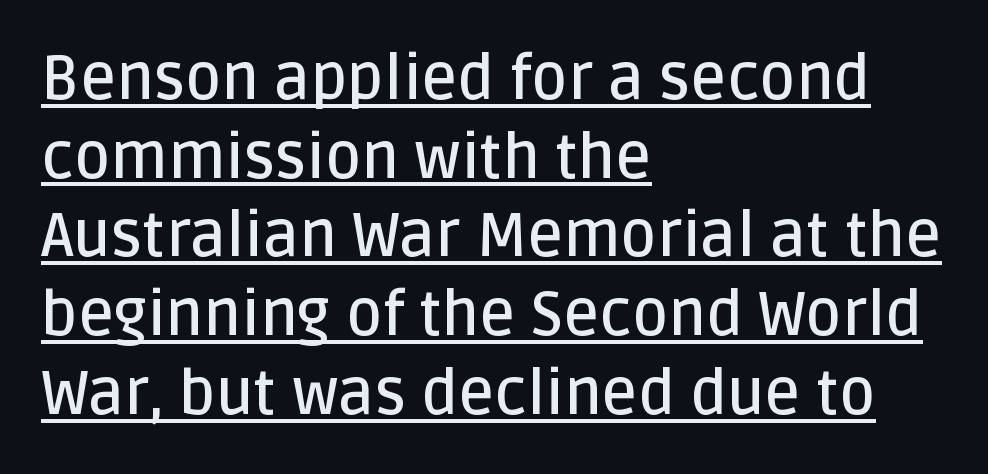
The image shows 62 px semibold sans-serif type, upright; set left-aligned, normal line spacing (1.27x), normal letter spacing, underlined; low stroke contrast and a large x-height.
